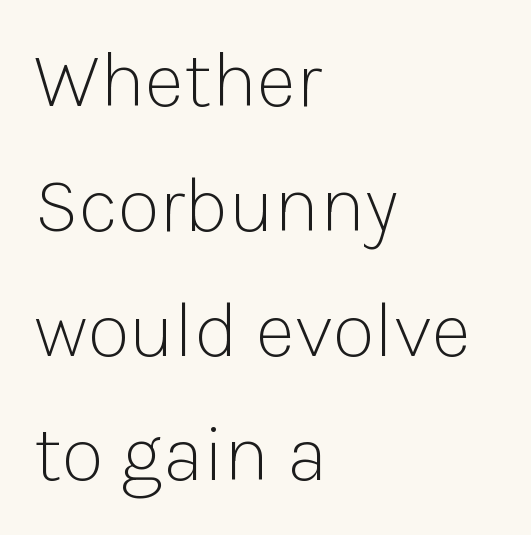
Q: Is the text bold? A: No.
Q: Is the text italic (slanted)? A: No, it is upright.
Q: Is the typeface a serif or a sans-serif typeface? A: Sans-serif.
Q: Is the text underlined? A: No.
Q: How is the paragraph aligned? A: Left-aligned.
Q: Is the spacing between letters normal or unusually wide? A: Normal.
Q: Is the spacing between lines tight, normal or loose? A: Normal.
Q: Width (condensed, normal, or wide)? A: Normal.
Q: Stroke contrast? A: Low.
Q: x-height? A: Medium.
Q: Monospaced? A: No.
